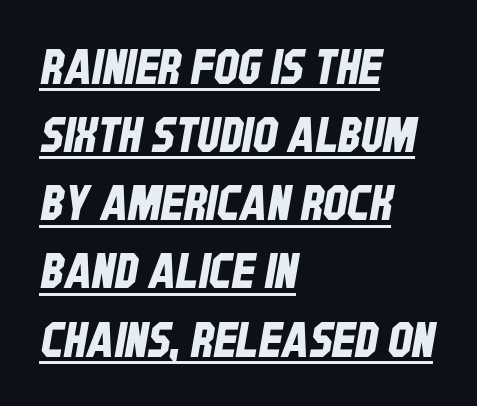
Whoever set this chose a conventional vertical rhythm. Does the type have serifs? No, each stem ends abruptly. Quick note: underline on. The passage shown is typed in a proportional face where columns would drift. Horizontal alignment here is leftward, the default for most running prose.
